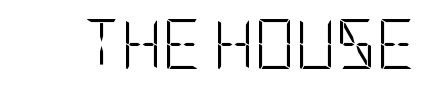
The image shows 50 px light, condensed sans-serif type, upright; set normal letter spacing, not underlined; low stroke contrast and a large x-height.
